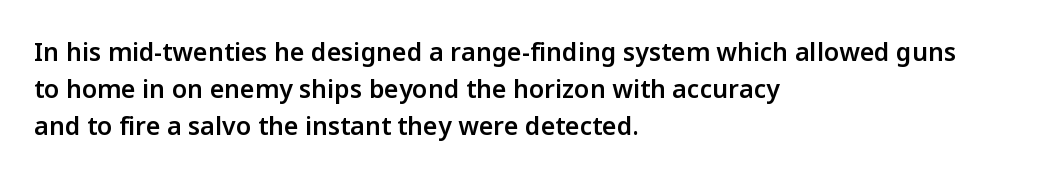
{"italic": "no", "bold": "semi", "underline": "no", "align": "left", "line_spacing": "normal", "line_spacing_ratio": 1.48, "letter_spacing": "normal", "letter_spacing_em": 0.0, "glyph_px": 25}
